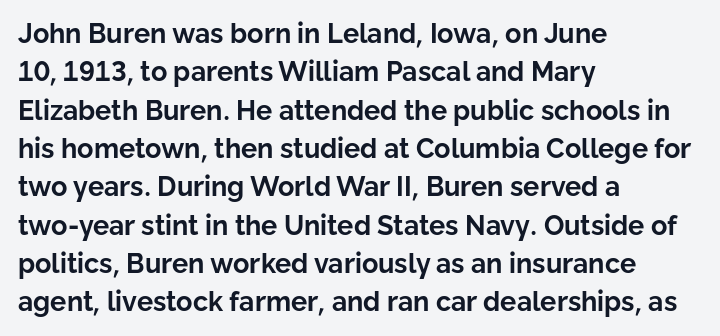
The image shows 27 px bold type, upright; set left-aligned, normal line spacing (1.42x), normal letter spacing, not underlined.
